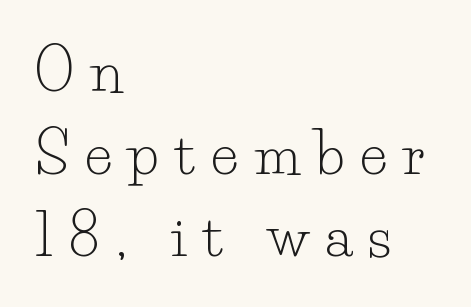
The image shows 57 px light serif type, upright; set left-aligned, normal line spacing (1.45x), unusually wide letter spacing (+0.28 em), not underlined; low stroke contrast and a small x-height.
